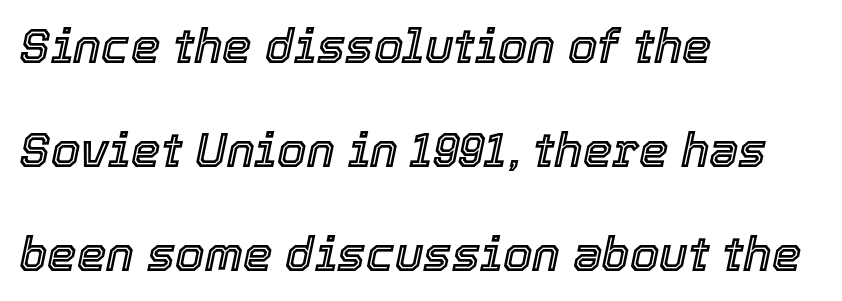
Q: Is the text italic (slanted)? A: Yes, it leans right by about 12 degrees.
Q: Is the text underlined? A: No.
Q: How is the paragraph aligned? A: Left-aligned.
Q: Is the spacing between letters normal or unusually wide? A: Normal.
Q: Is the spacing between lines tight, normal or loose? A: Loose.
Q: Width (condensed, normal, or wide)? A: Normal.
Q: x-height? A: Medium.
Q: Monospaced? A: No.
